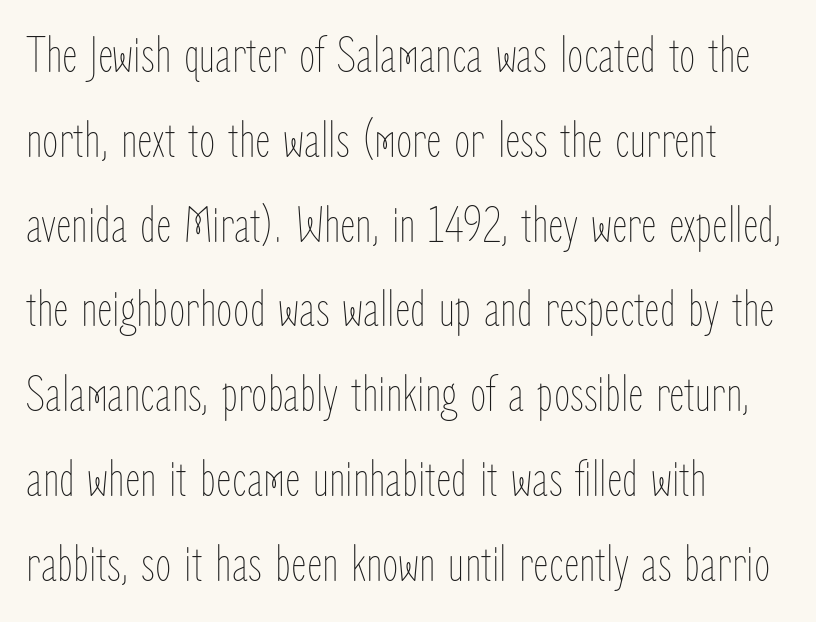
The image shows 53 px thin, condensed type, upright; set left-aligned, normal line spacing (1.6x), normal letter spacing, not underlined; low stroke contrast and a medium x-height.
